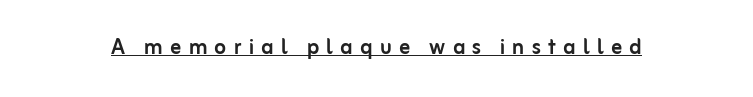
Q: Is the text italic (slanted)? A: No, it is upright.
Q: Is the text underlined? A: Yes.
Q: Is the spacing between letters normal or unusually wide? A: Unusually wide.
